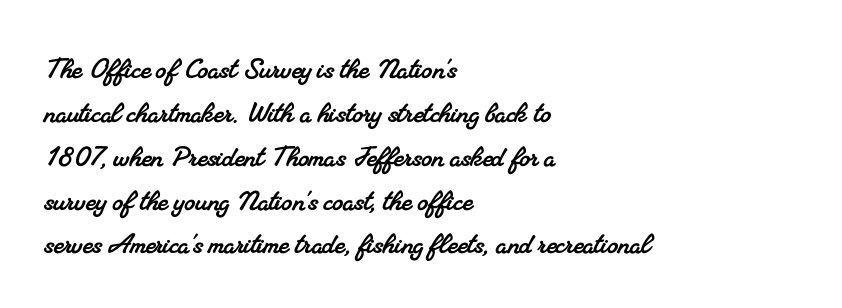
Beneath every word, the page is bare. Tracking here is standard; glyphs follow each other at the usual distance. Horizontally, the lines are justified to the leading edge only. Line spacing here is normal.
